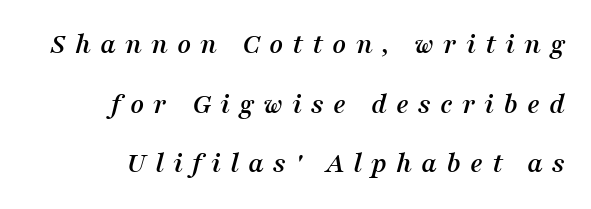
The image shows 30 px serif type, italic (leaning right); set right-aligned, loose line spacing (1.99x), unusually wide letter spacing (+0.3 em), not underlined; medium stroke contrast and a medium x-height.
